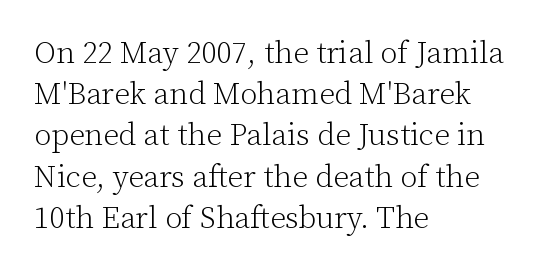
Q: Is the text bold? A: No.
Q: Is the text italic (slanted)? A: No, it is upright.
Q: Is the typeface a serif or a sans-serif typeface? A: Serif.
Q: Is the text underlined? A: No.
Q: How is the paragraph aligned? A: Left-aligned.
Q: Is the spacing between letters normal or unusually wide? A: Normal.
Q: Is the spacing between lines tight, normal or loose? A: Normal.
Q: Width (condensed, normal, or wide)? A: Normal.
Q: Stroke contrast? A: Low.
Q: x-height? A: Medium.
Q: Monospaced? A: No.
